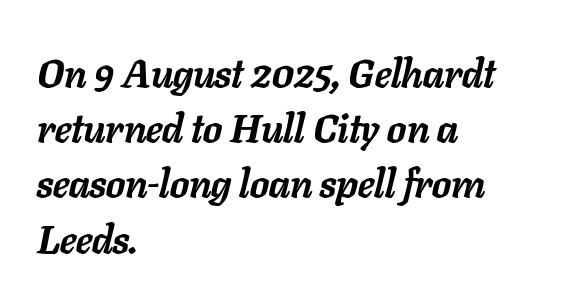
Note the varied advance widths — an 'i' is clearly narrower than an 'm'. Rendered with sloped, italic letterforms. How would I describe the line gaps? Plain and ordinary. Teacher's note: observe the even left margin — that is flush-left alignment.
